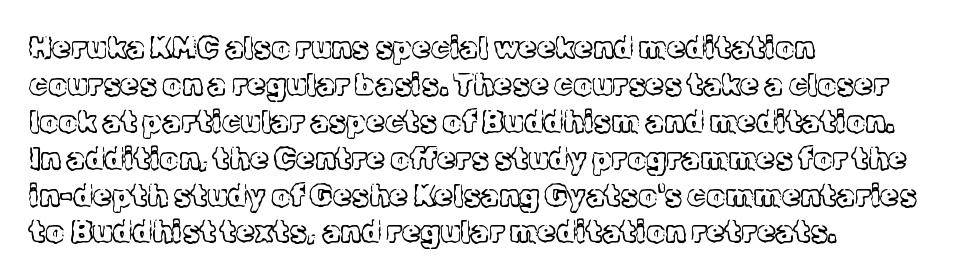
The image shows 30 px light serif type, upright; set left-aligned, line spacing 1.23x, normal letter spacing, not underlined; a medium x-height.
